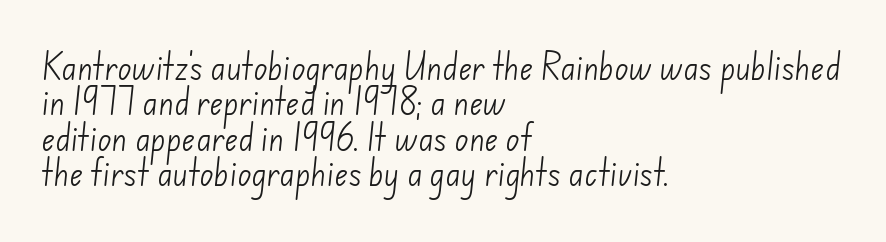
Q: Is the text bold? A: No.
Q: Is the typeface a serif or a sans-serif typeface? A: Sans-serif.
Q: Is the text underlined? A: No.
Q: How is the paragraph aligned? A: Left-aligned.
Q: Is the spacing between letters normal or unusually wide? A: Normal.
Q: Width (condensed, normal, or wide)? A: Normal.
Q: Stroke contrast? A: Low.
Q: x-height? A: Small.
Q: Monospaced? A: No.
